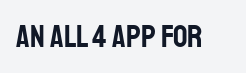
Are there feet on the stems? There aren't — it's a sans. Posture: vertical. In terms of letterspacing, this is plain default setting. Think of a printed novel: that variable character pitch is what you see here. The specimen omits any rule beneath the text block's lines.
